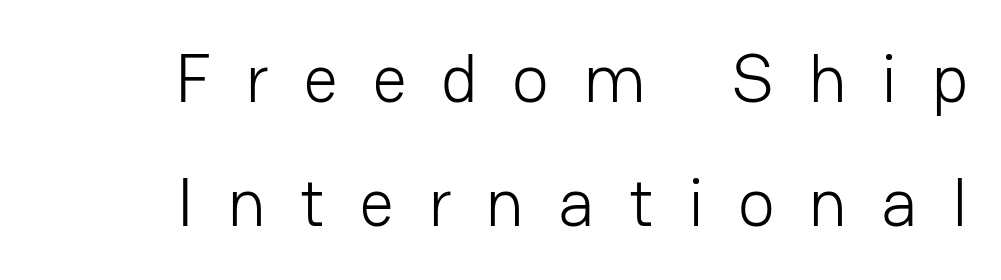
Q: Is the text bold? A: No.
Q: Is the text italic (slanted)? A: No, it is upright.
Q: Is the typeface a serif or a sans-serif typeface? A: Sans-serif.
Q: Is the text underlined? A: No.
Q: How is the paragraph aligned? A: Right-aligned.
Q: Is the spacing between letters normal or unusually wide? A: Unusually wide.
Q: Width (condensed, normal, or wide)? A: Normal.
Q: Stroke contrast? A: Low.
Q: x-height? A: Medium.
Q: Monospaced? A: No.
